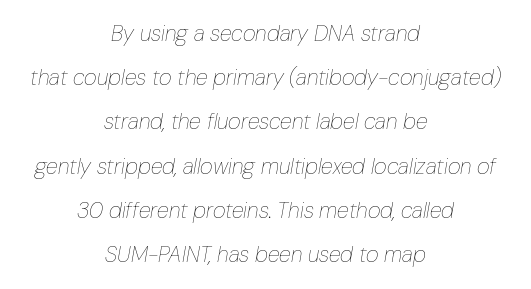
Compared with a flush-left layout, this one balances lines on the center instead. Look at the tracking — it's just the regular setting, nothing added. The block of text is sparse from top to bottom, with ample space between rows. Descender tails drop into unmarked territory. Is this a heavy cut? Hardly; it is regular or lighter. A typesetter would mark this as italic.
